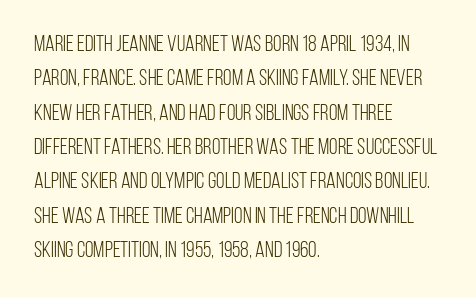
The specimen reads as upright at a glance. Is the stroke heavy? The answer is a plain regular-or-lighter. Clear beneath every line of the passage. Notice how descenders clear the ascenders below comfortably — that's standard leading.
